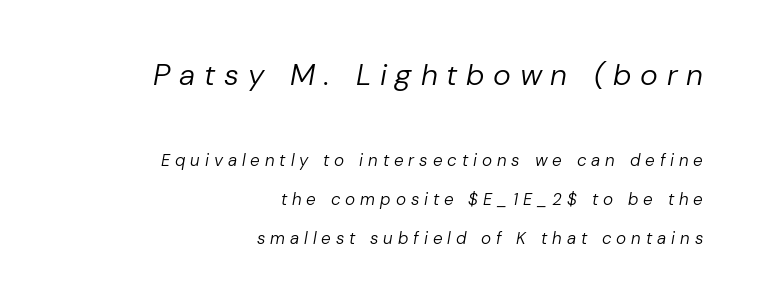
{"italic": "yes", "lean": "right", "slant_degrees": 10, "bold": "no", "weight": "regular", "width": "normal", "stroke_contrast": "low", "x_height": "medium", "monospaced": "no", "underline": "no", "align": "right", "line_spacing": "loose", "line_spacing_ratio": 2.32, "letter_spacing": "wide", "letter_spacing_em": 0.29, "larger_block": "first", "size_ratio": 1.76, "glyph_px": 30}
